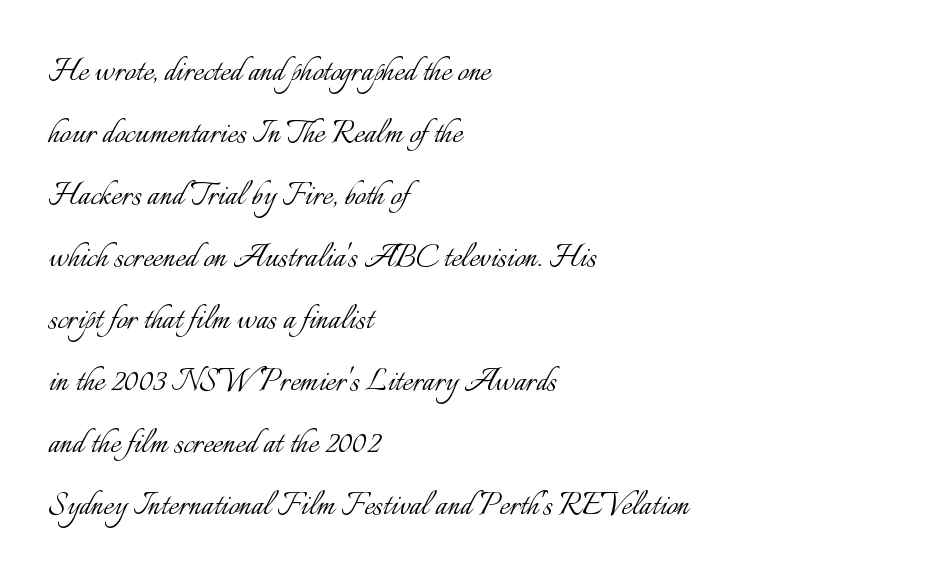
Q: Is the text bold? A: No.
Q: Is the text italic (slanted)? A: Yes.
Q: Is the text underlined? A: No.
Q: How is the paragraph aligned? A: Left-aligned.
Q: Is the spacing between letters normal or unusually wide? A: Normal.
Q: Is the spacing between lines tight, normal or loose? A: Normal.
Q: Width (condensed, normal, or wide)? A: Normal.
Q: Stroke contrast? A: Low.
Q: x-height? A: Small.
Q: Monospaced? A: No.
